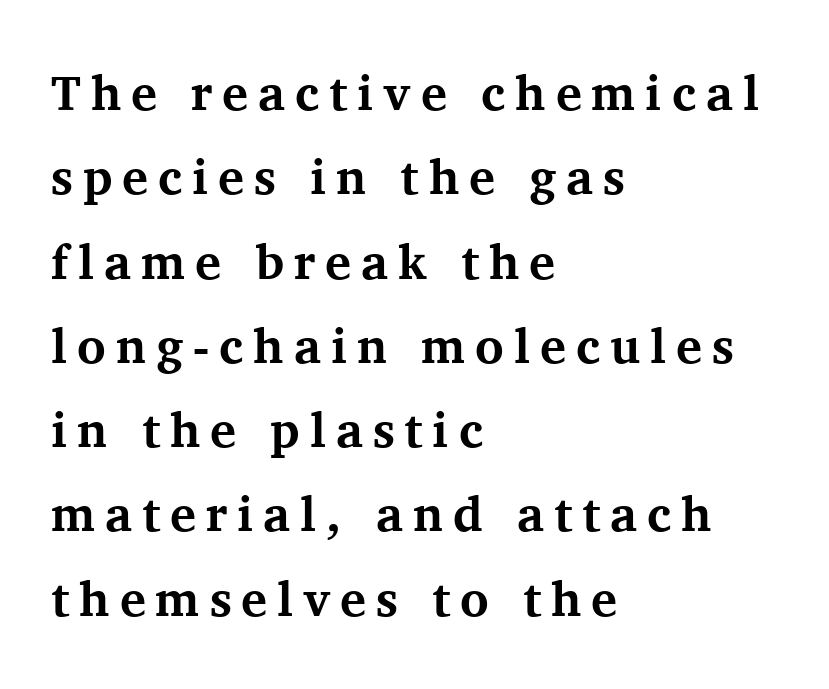
The image shows 49 px bold serif type, upright; set left-aligned, line spacing 1.72x, unusually wide letter spacing (+0.2 em), not underlined; medium stroke contrast and a medium x-height.
